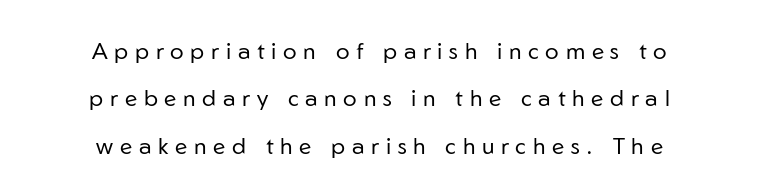
Q: Is the text bold? A: No.
Q: Is the text italic (slanted)? A: No, it is upright.
Q: Is the text underlined? A: No.
Q: How is the paragraph aligned? A: Centered.
Q: Is the spacing between letters normal or unusually wide? A: Unusually wide.
Q: Is the spacing between lines tight, normal or loose? A: Loose.
